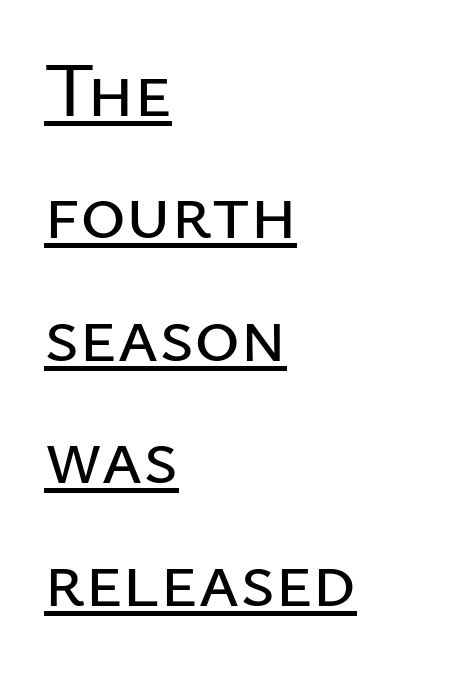
The image shows 78 px sans-serif type, upright; set left-aligned, normal line spacing (1.57x), normal letter spacing, underlined; low stroke contrast and a medium x-height.
